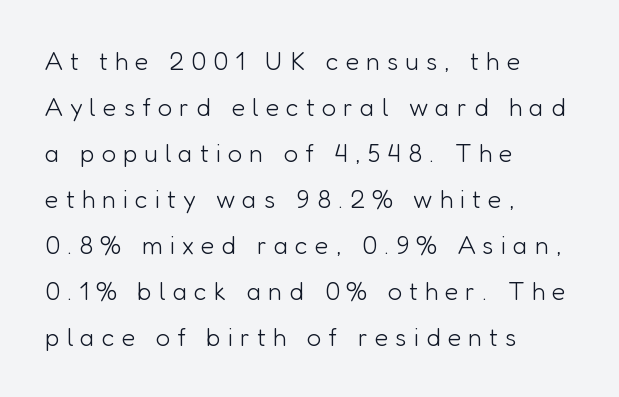
{"italic": "no", "bold": "no", "underline": "no", "align": "left", "line_spacing_ratio": 1.84, "letter_spacing": "wide", "letter_spacing_em": 0.28, "glyph_px": 25}
